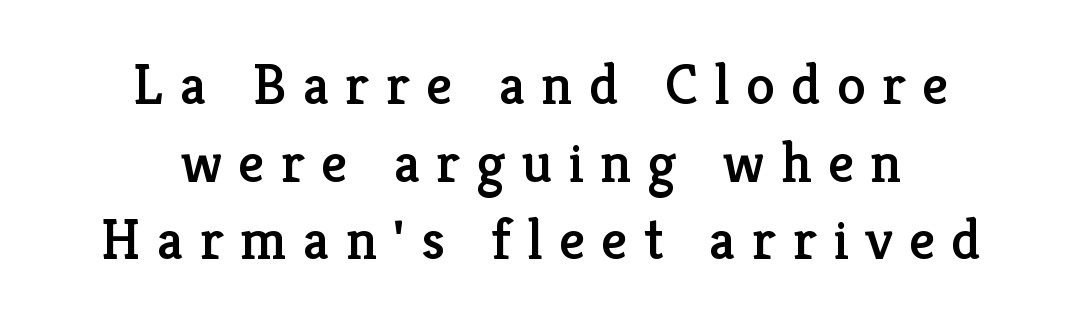
Q: Is the text italic (slanted)? A: No, it is upright.
Q: Is the typeface a serif or a sans-serif typeface? A: Serif.
Q: Is the text underlined? A: No.
Q: How is the paragraph aligned? A: Centered.
Q: Is the spacing between letters normal or unusually wide? A: Unusually wide.
Q: Is the spacing between lines tight, normal or loose? A: Normal.
Q: Width (condensed, normal, or wide)? A: Normal.
Q: Stroke contrast? A: Low.
Q: x-height? A: Medium.
Q: Monospaced? A: No.
